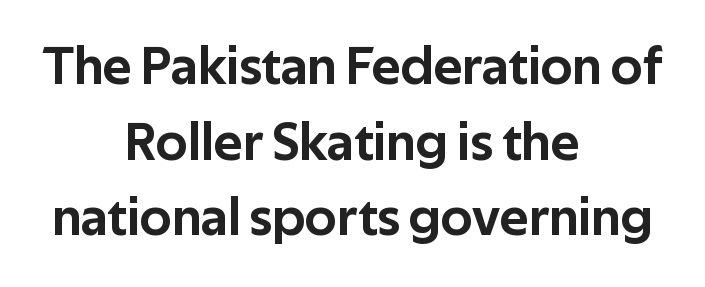
The image shows 54 px sans-serif type, upright; set centered, normal line spacing (1.4x), normal letter spacing, not underlined; low stroke contrast and a medium x-height.
